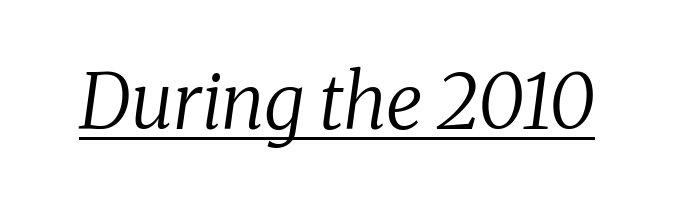
{"serif": "yes", "italic": "yes", "lean": "right", "slant_degrees": 8, "bold": "no", "weight": "regular", "width": "normal", "stroke_contrast": "medium", "x_height": "medium", "monospaced": "no", "underline": "yes", "letter_spacing": "normal", "letter_spacing_em": 0.0, "glyph_px": 76}
